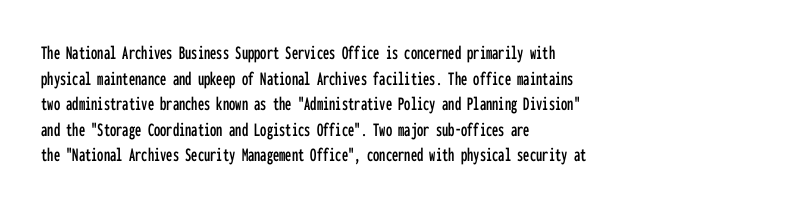
Nobody drew a line under any word here. Italic? Not at all — the glyphs are vertical. The rendering uses a moderate line-height, typical for paragraphs. You could call the tracking neutral — neither tight nor loose. This sample is left-justified, so line endings fall wherever the words run out.
